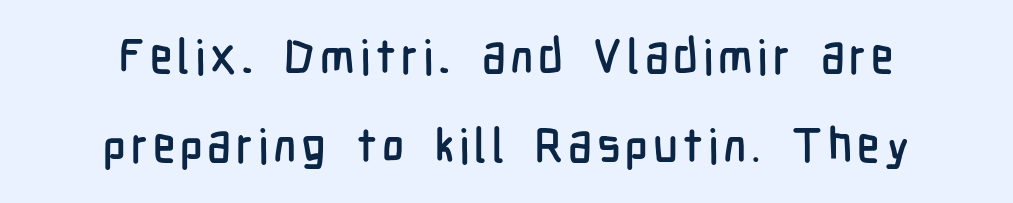
The image shows 47 px condensed sans-serif type, upright; set line spacing 1.89x, not underlined; low stroke contrast and a medium x-height.
